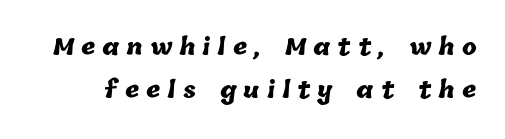
{"bold": "yes", "underline": "no", "line_spacing": "loose", "line_spacing_ratio": 1.96, "letter_spacing": "wide", "letter_spacing_em": 0.32, "glyph_px": 22}
